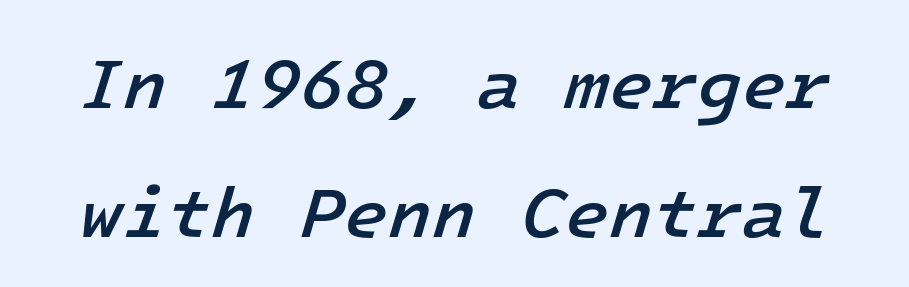
The image shows 72 px semibold type, italic (leaning right), monospaced; set line spacing 1.79x, normal letter spacing, not underlined; low stroke contrast and a medium x-height.
